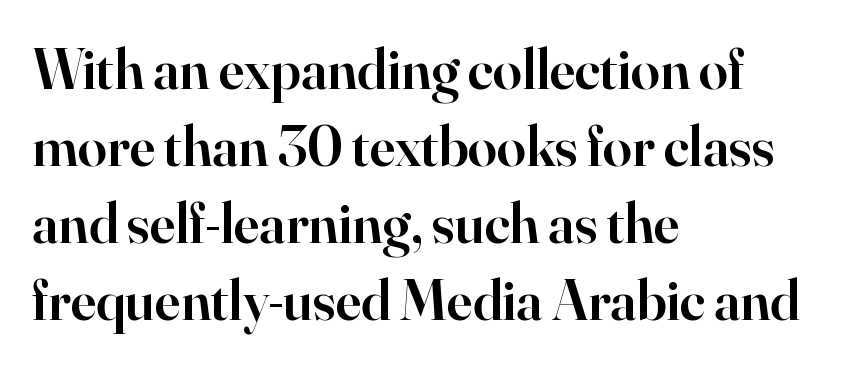
{"serif": "yes", "italic": "no", "bold": "semi", "weight": "semibold", "width": "normal", "stroke_contrast": "high", "x_height": "small", "monospaced": "no", "underline": "no", "align": "left", "line_spacing": "normal", "line_spacing_ratio": 1.33, "letter_spacing": "normal", "letter_spacing_em": 0.0, "glyph_px": 58}
